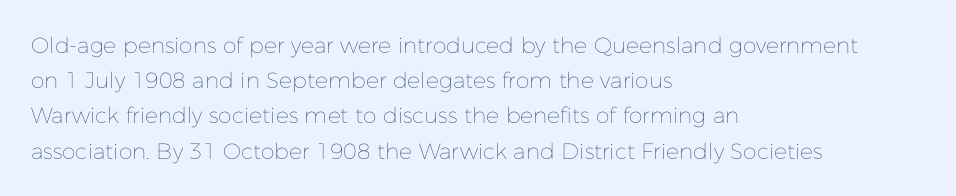
A quiet, ordinary-to-light weight characterises the typeface. Default kerning and tracking; the words read as compact shapes. These lines stack with their left ends in a neat column. The leading is moderate, giving the passage an even texture.
